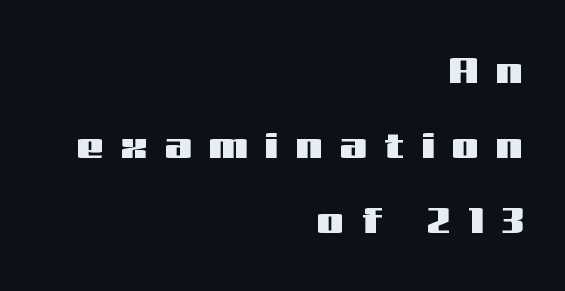
Q: Is the text italic (slanted)? A: No, it is upright.
Q: Is the typeface a serif or a sans-serif typeface? A: Sans-serif.
Q: Is the text underlined? A: No.
Q: How is the paragraph aligned? A: Right-aligned.
Q: Is the spacing between letters normal or unusually wide? A: Unusually wide.
Q: Is the spacing between lines tight, normal or loose? A: Loose.
Q: Width (condensed, normal, or wide)? A: Wide.
Q: Stroke contrast? A: Medium.
Q: x-height? A: Medium.
Q: Monospaced? A: No.
